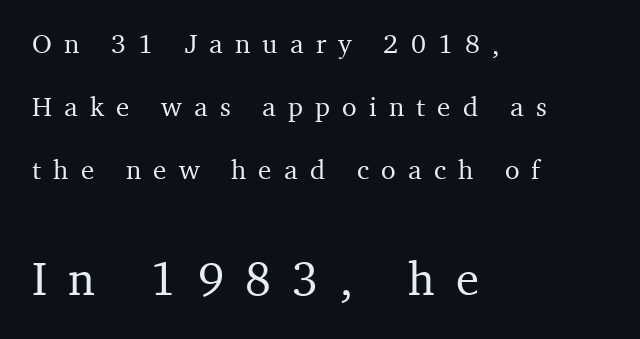
The letters stand straight up with perfectly vertical stems. Is there much room between lines? Yes — plenty of vertical air separates them. Teacher's note: observe the even left margin — that is flush-left alignment. A typesetter would call this proportional, since set widths differ per character.
